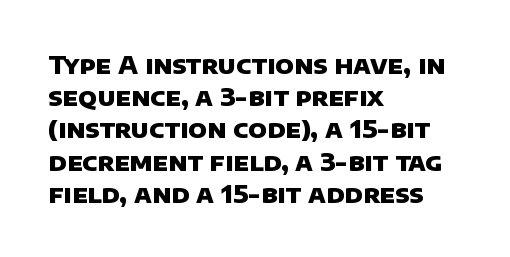
The baseline area is clear. Standard letterfit; no display-style spreading of the glyphs. The sample has been set heavy, in full bold. Teacher's note: observe the even left margin — that is flush-left alignment.
